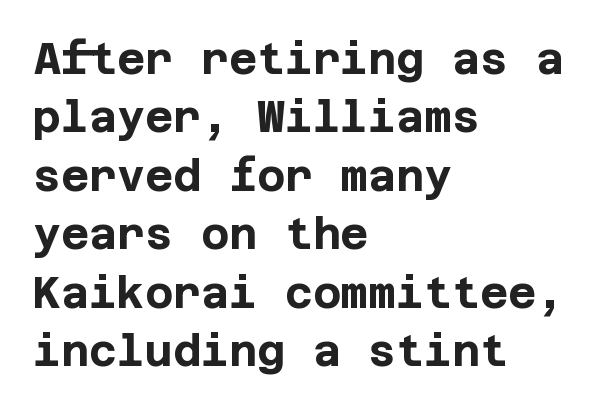
The image shows 43 px bold sans-serif type, upright; set left-aligned, normal line spacing (1.36x), normal letter spacing, not underlined; low stroke contrast and a large x-height.
